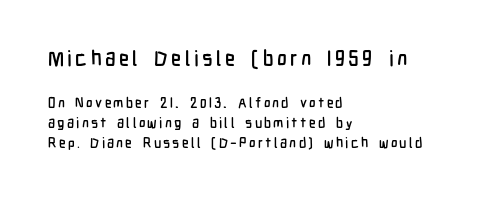
Q: Is the text italic (slanted)? A: No, it is upright.
Q: Is the text underlined? A: No.
Q: How is the paragraph aligned? A: Left-aligned.
Q: Is the spacing between lines tight, normal or loose? A: Normal.
Q: Which block of text is set in a larger size, the first (top) or the second (bottom)? A: The first (top) one.
